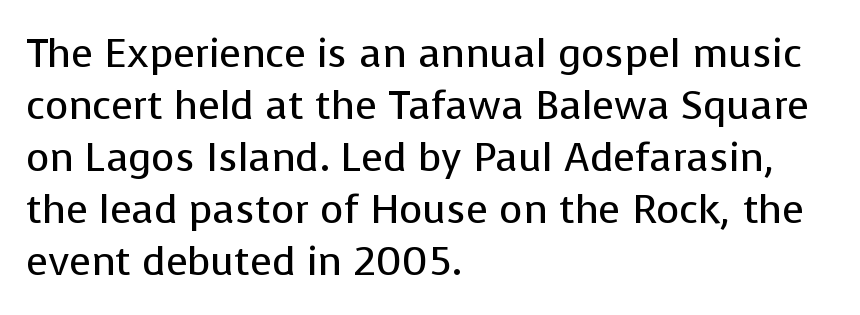
The lettering holds an erect, upright posture throughout. The rendering uses natural spacing where letterforms have individual widths. Notice how the passage keeps a crisp vertical edge on the left only. Students, observe: this is what conventionally led text looks like. The string is rendered with underlining switched off.
